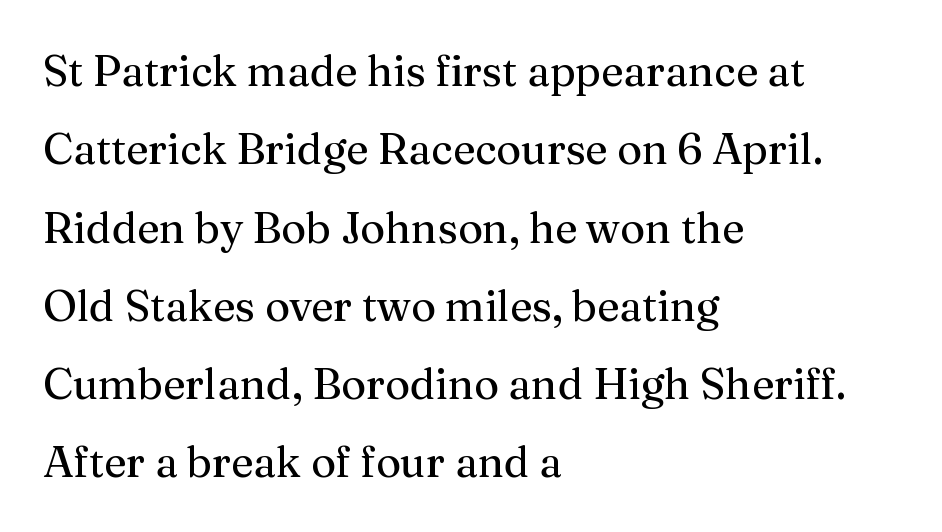
The image shows 43 px regular-weight serif type, upright; set left-aligned, line spacing 1.82x, normal letter spacing, not underlined; medium stroke contrast and a medium x-height.
